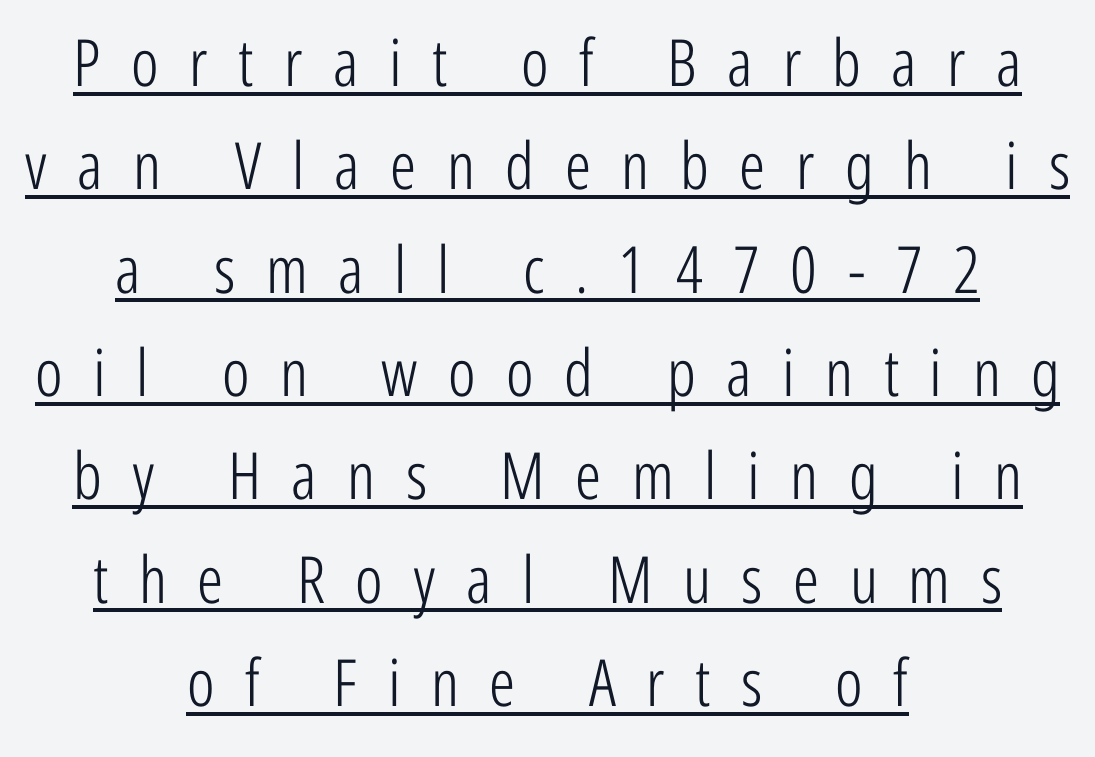
The gaps between neighbouring characters are conspicuously large. Looks like someone drew a line under every word here. Posture: vertical. If you folded the block vertically in half, each line would mirror itself in length. Weight class: somewhere from thin through regular. The rendering uses natural spacing where letterforms have individual widths.
